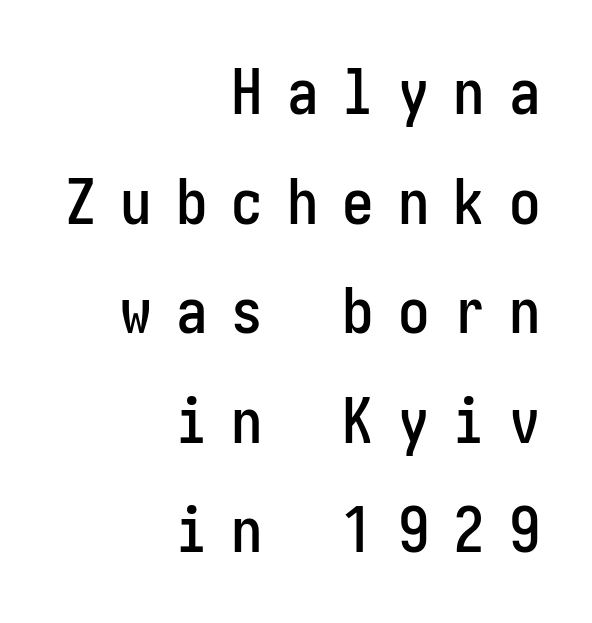
The image shows 63 px condensed sans-serif type, upright; set right-aligned, line spacing 1.74x, unusually wide letter spacing (+0.38 em), not underlined; low stroke contrast and a medium x-height.
